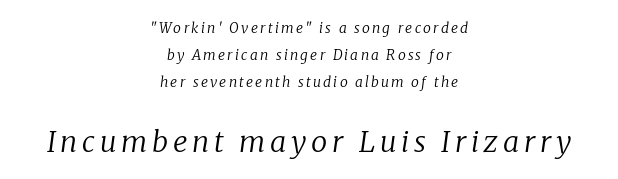
{"serif": "yes", "italic": "yes", "lean": "right", "slant_degrees": 8, "bold": "no", "weight": "regular", "width": "normal", "stroke_contrast": "low", "x_height": "medium", "monospaced": "no", "underline": "no", "align": "center", "line_spacing": "loose", "line_spacing_ratio": 1.92, "larger_block": "second", "size_ratio": 2.07, "glyph_px": 29}
